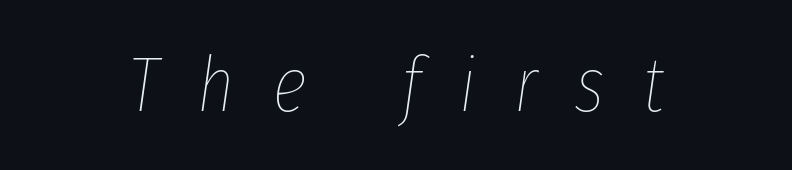
The image shows 78 px thin, condensed type, italic (leaning right); set centered, unusually wide letter spacing (+0.49 em), not underlined; low stroke contrast and a medium x-height.
